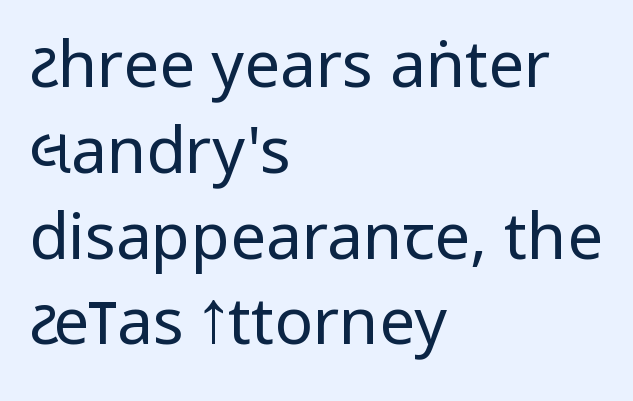
{"serif": "no", "italic": "no", "bold": "no", "weight": "regular", "width": "condensed", "stroke_contrast": "low", "underline": "no", "align": "left", "line_spacing": "normal", "line_spacing_ratio": 1.34, "letter_spacing": "normal", "letter_spacing_em": 0.0, "glyph_px": 64}
